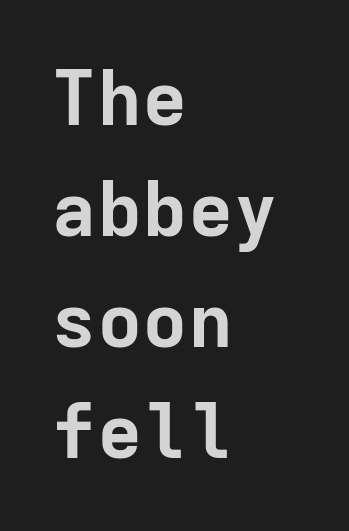
Q: Is the text bold? A: Yes.
Q: Is the text italic (slanted)? A: No, it is upright.
Q: Is the typeface a serif or a sans-serif typeface? A: Sans-serif.
Q: Is the text underlined? A: No.
Q: How is the paragraph aligned? A: Left-aligned.
Q: Is the spacing between letters normal or unusually wide? A: Normal.
Q: Is the spacing between lines tight, normal or loose? A: Normal.
Q: Width (condensed, normal, or wide)? A: Normal.
Q: Stroke contrast? A: Low.
Q: x-height? A: Medium.
Q: Monospaced? A: Yes.
